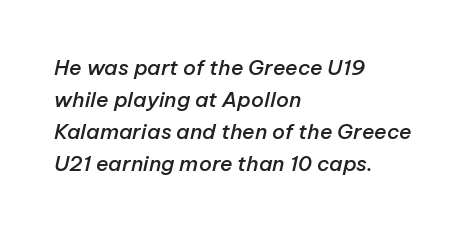
The image shows 21 px text type, italic (leaning right); set left-aligned, normal line spacing (1.53x), normal letter spacing, not underlined.
